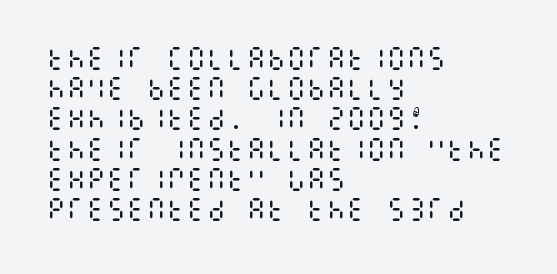
In terms of posture, this sample is upright. The rendering keeps characters at their native spacing. Caption: face not bold, strokes unweighted. The string is rendered with underlining switched off. Horizontal alignment here is leftward, the default for most running prose.
